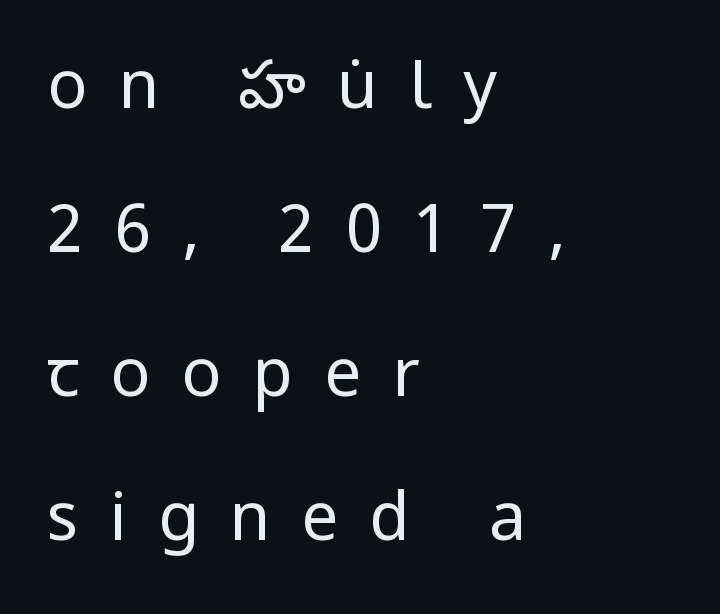
No heavy texture on the line: the type isn't bold. Rows of type keep a wide berth in the vertical direction. Notice how the passage keeps a crisp vertical edge on the left only. The face used here is a sans, in the tradition of grotesques and geometrics.
